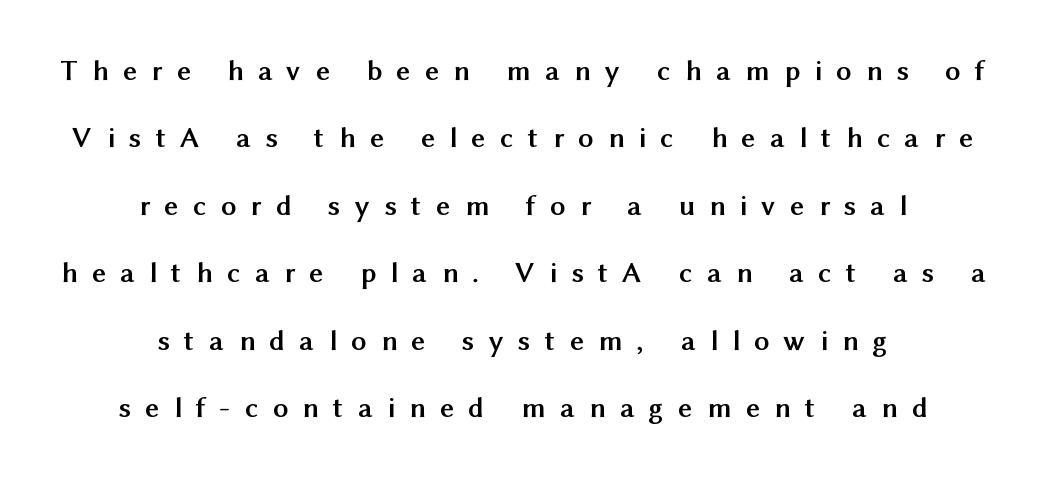
{"serif": "no", "italic": "no", "bold": "yes", "weight": "semibold", "width": "normal", "stroke_contrast": "medium", "x_height": "medium", "monospaced": "no", "underline": "no", "align": "center", "line_spacing": "loose", "line_spacing_ratio": 2.25, "letter_spacing": "wide", "letter_spacing_em": 0.49, "glyph_px": 30}
